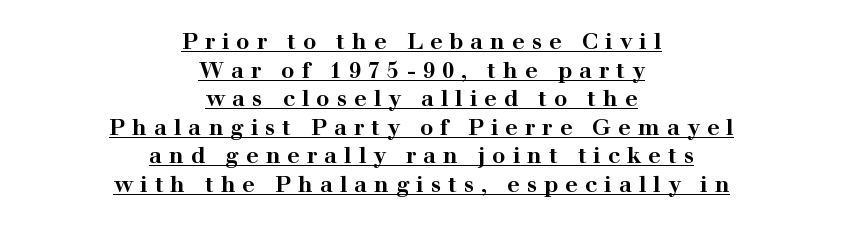
{"italic": "no", "bold": "yes", "underline": "yes", "align": "center", "line_spacing": "normal", "line_spacing_ratio": 1.3, "letter_spacing": "wide", "letter_spacing_em": 0.32, "glyph_px": 22}
